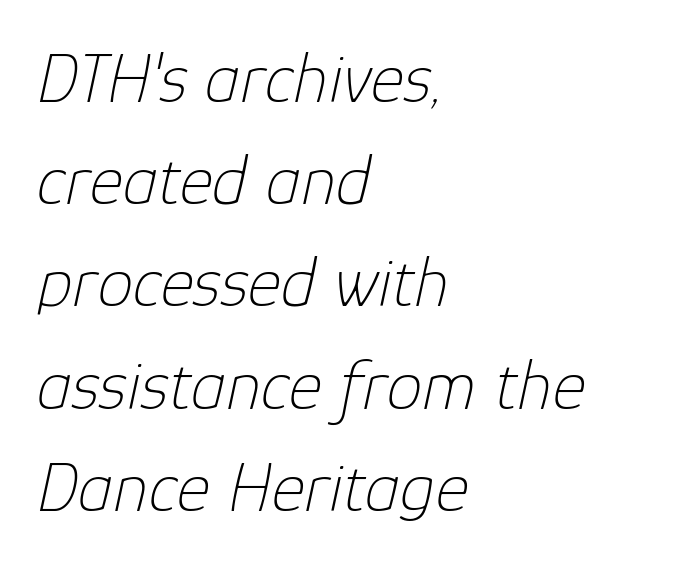
Q: Is the text bold? A: No.
Q: Is the text italic (slanted)? A: Yes, it leans right by about 12 degrees.
Q: Is the text underlined? A: No.
Q: How is the paragraph aligned? A: Left-aligned.
Q: Is the spacing between letters normal or unusually wide? A: Normal.
Q: Is the spacing between lines tight, normal or loose? A: Normal.
Q: Width (condensed, normal, or wide)? A: Normal.
Q: Stroke contrast? A: Low.
Q: x-height? A: Medium.
Q: Monospaced? A: No.
